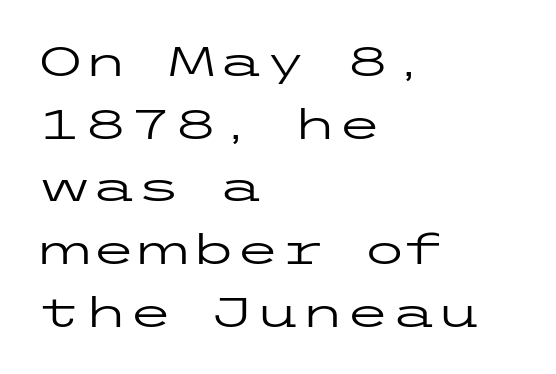
Q: Is the text bold? A: No.
Q: Is the text italic (slanted)? A: No, it is upright.
Q: Is the typeface a serif or a sans-serif typeface? A: Sans-serif.
Q: Is the text underlined? A: No.
Q: How is the paragraph aligned? A: Left-aligned.
Q: Is the spacing between letters normal or unusually wide? A: Normal.
Q: Is the spacing between lines tight, normal or loose? A: Normal.
Q: Width (condensed, normal, or wide)? A: Wide.
Q: Stroke contrast? A: Low.
Q: x-height? A: Medium.
